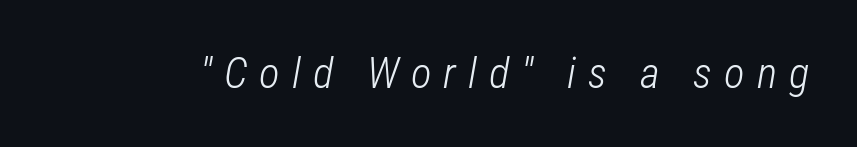
Q: Is the text bold? A: No.
Q: Is the text italic (slanted)? A: Yes, it leans right by about 12 degrees.
Q: Is the text underlined? A: No.
Q: Is the spacing between letters normal or unusually wide? A: Unusually wide.
Q: Width (condensed, normal, or wide)? A: Condensed.
Q: Stroke contrast? A: Low.
Q: x-height? A: Medium.
Q: Monospaced? A: No.
